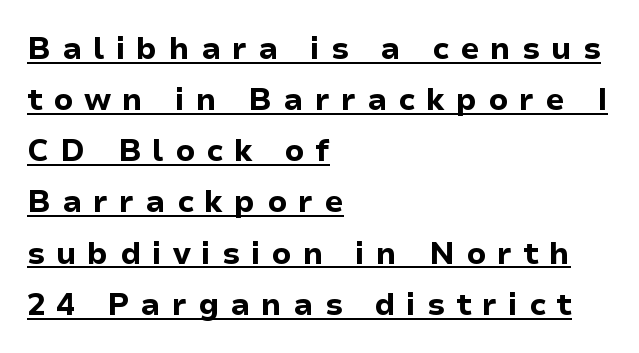
{"serif": "no", "italic": "no", "bold": "yes", "weight": "bold", "width": "normal", "stroke_contrast": "low", "x_height": "medium", "monospaced": "no", "underline": "yes", "align": "left", "line_spacing": "normal", "line_spacing_ratio": 1.65, "letter_spacing": "wide", "letter_spacing_em": 0.35, "glyph_px": 31}
